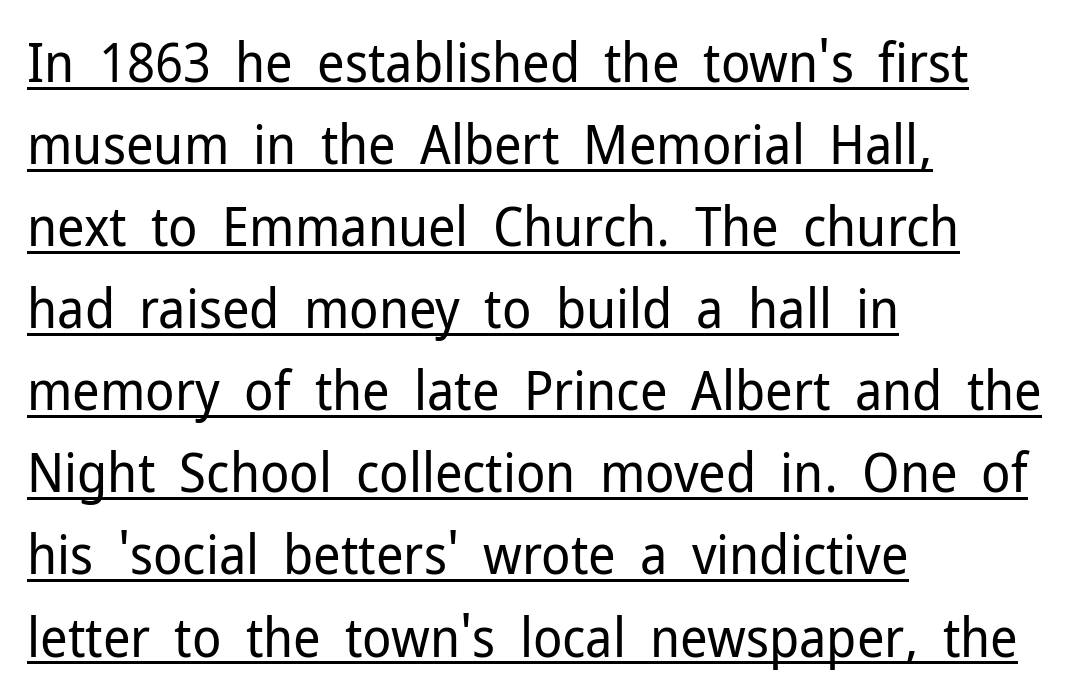
Q: Is the text bold? A: No.
Q: Is the text italic (slanted)? A: No, it is upright.
Q: Is the typeface a serif or a sans-serif typeface? A: Sans-serif.
Q: Is the text underlined? A: Yes.
Q: How is the paragraph aligned? A: Left-aligned.
Q: Is the spacing between letters normal or unusually wide? A: Normal.
Q: Is the spacing between lines tight, normal or loose? A: Normal.
Q: Width (condensed, normal, or wide)? A: Normal.
Q: Stroke contrast? A: Low.
Q: x-height? A: Medium.
Q: Monospaced? A: No.
